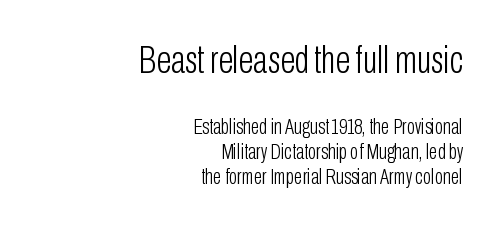
Q: Is the text bold? A: No.
Q: Is the text italic (slanted)? A: No, it is upright.
Q: Is the typeface a serif or a sans-serif typeface? A: Sans-serif.
Q: Is the text underlined? A: No.
Q: How is the paragraph aligned? A: Right-aligned.
Q: Is the spacing between letters normal or unusually wide? A: Normal.
Q: Is the spacing between lines tight, normal or loose? A: Tight.
Q: Which block of text is set in a larger size, the first (top) or the second (bottom)? A: The first (top) one.
Q: Width (condensed, normal, or wide)? A: Condensed.
Q: Stroke contrast? A: Low.
Q: x-height? A: Medium.
Q: Monospaced? A: No.
